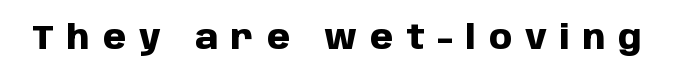
The image shows 33 px heavy sans-serif type, upright; set unusually wide letter spacing (+0.39 em), not underlined; low stroke contrast and a large x-height.
